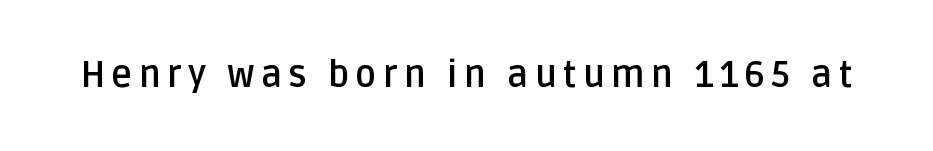
Bold? Absolutely — the strokes are thick and heavy. This rendering employs a face without finishing strokes, i.e., a sans-serif. Underlining? Definitely not there. Every stem runs plumb, perpendicular to the baseline.
